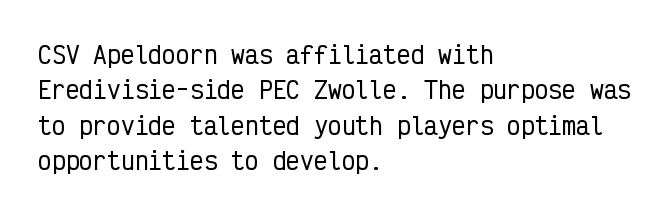
{"italic": "no", "underline": "no", "align": "left", "line_spacing": "normal", "line_spacing_ratio": 1.54, "letter_spacing": "normal", "letter_spacing_em": 0.0, "glyph_px": 23}
